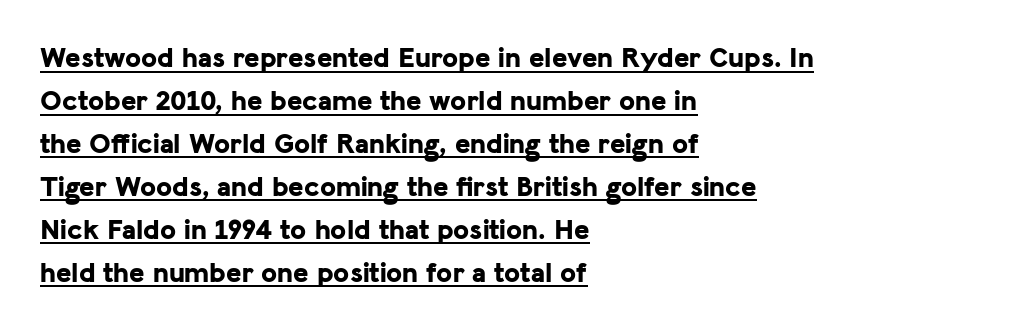
Q: Is the text bold? A: Yes.
Q: Is the text italic (slanted)? A: No, it is upright.
Q: Is the typeface a serif or a sans-serif typeface? A: Sans-serif.
Q: Is the text underlined? A: Yes.
Q: How is the paragraph aligned? A: Left-aligned.
Q: Is the spacing between letters normal or unusually wide? A: Normal.
Q: Is the spacing between lines tight, normal or loose? A: Normal.
Q: Width (condensed, normal, or wide)? A: Normal.
Q: Stroke contrast? A: Low.
Q: x-height? A: Medium.
Q: Monospaced? A: No.
